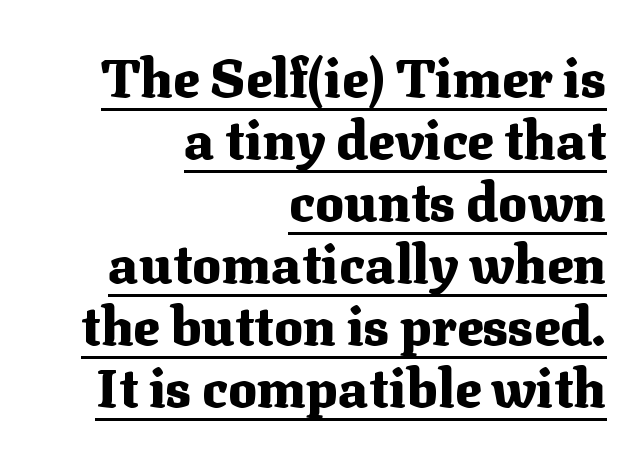
{"serif": "yes", "italic": "no", "bold": "yes", "weight": "heavy", "width": "normal", "stroke_contrast": "medium", "x_height": "medium", "monospaced": "no", "underline": "yes", "align": "right", "line_spacing": "tight", "line_spacing_ratio": 1.15, "letter_spacing": "normal", "letter_spacing_em": 0.0, "glyph_px": 54}
